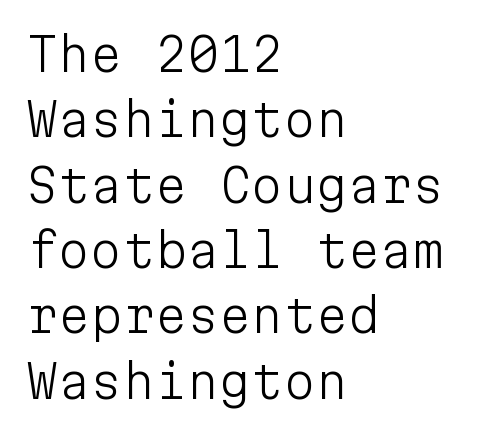
The axis of the letterforms is exactly vertical. Summary of weight: not heavy and not bold. Compared with typical body copy, the letter spacing here is the same. The passage shown is typed in a monospace face where columns stay perfectly aligned. The strip under each line holds only bare page. The text was rendered using a sans face with plain stroke endings.
